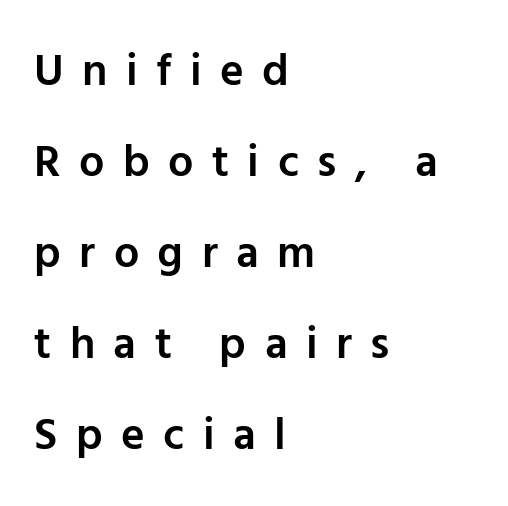
Q: Is the text bold? A: Semi-bold.
Q: Is the text italic (slanted)? A: No, it is upright.
Q: Is the typeface a serif or a sans-serif typeface? A: Sans-serif.
Q: Is the text underlined? A: No.
Q: How is the paragraph aligned? A: Left-aligned.
Q: Is the spacing between letters normal or unusually wide? A: Unusually wide.
Q: Is the spacing between lines tight, normal or loose? A: Loose.
Q: Width (condensed, normal, or wide)? A: Normal.
Q: Stroke contrast? A: Low.
Q: x-height? A: Medium.
Q: Monospaced? A: No.
